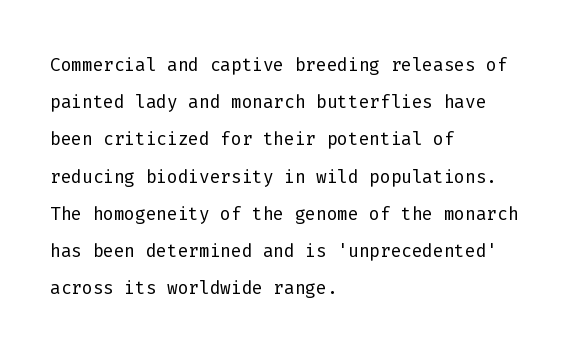
Each new line begins a customary step beneath the previous one. In CSS terms this would be text-align: left. Every character sits straight up, as roman type does. Inter-character spacing is left at the font's built-in metrics.
